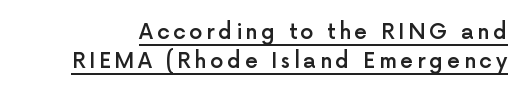
Q: Is the text bold? A: Semi-bold.
Q: Is the text italic (slanted)? A: No, it is upright.
Q: Is the text underlined? A: Yes.
Q: Is the spacing between lines tight, normal or loose? A: Normal.
